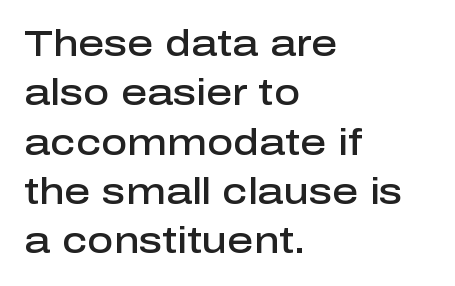
{"serif": "no", "italic": "no", "bold": "semi", "weight": "semibold", "width": "normal", "stroke_contrast": "low", "x_height": "medium", "monospaced": "no", "underline": "no", "align": "left", "line_spacing": "normal", "line_spacing_ratio": 1.37, "letter_spacing": "normal", "letter_spacing_em": 0.0, "glyph_px": 36}
